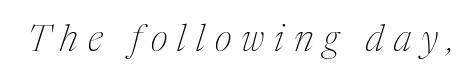
The image shows 37 px thin, condensed serif type, italic (leaning right); set unusually wide letter spacing (+0.27 em), not underlined; medium stroke contrast and a medium x-height.
